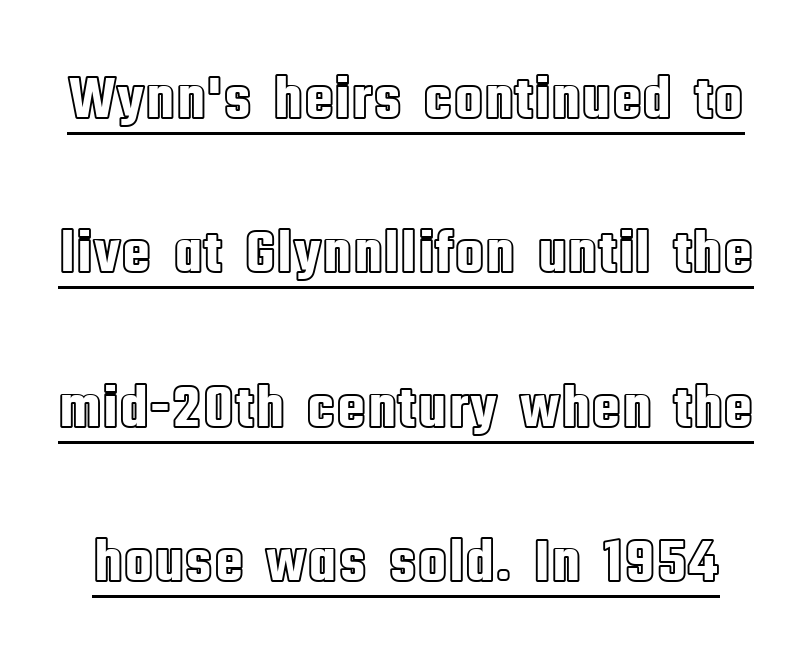
The image shows 62 px condensed type, upright; set loose line spacing (2.49x), normal letter spacing, underlined; a large x-height.
